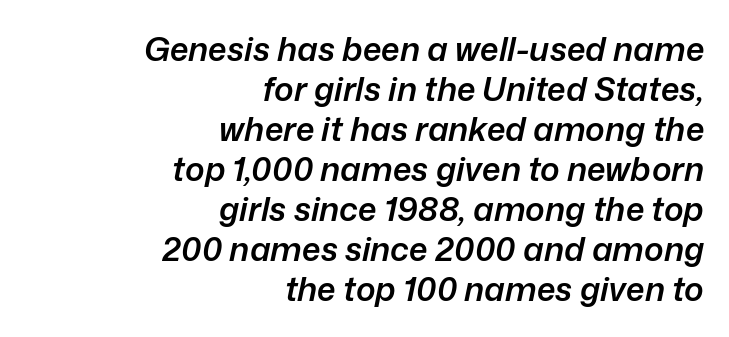
The image shows 33 px semibold type, italic (leaning right); set right-aligned, line spacing 1.21x, normal letter spacing, not underlined; low stroke contrast and a medium x-height.
